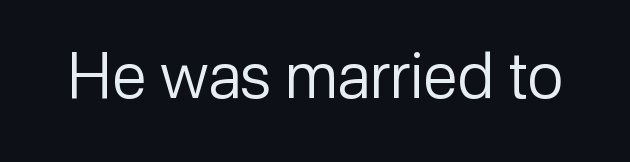
{"serif": "no", "italic": "no", "bold": "no", "weight": "regular", "width": "normal", "stroke_contrast": "low", "x_height": "medium", "monospaced": "no", "underline": "no", "letter_spacing": "normal", "letter_spacing_em": 0.0, "glyph_px": 63}
